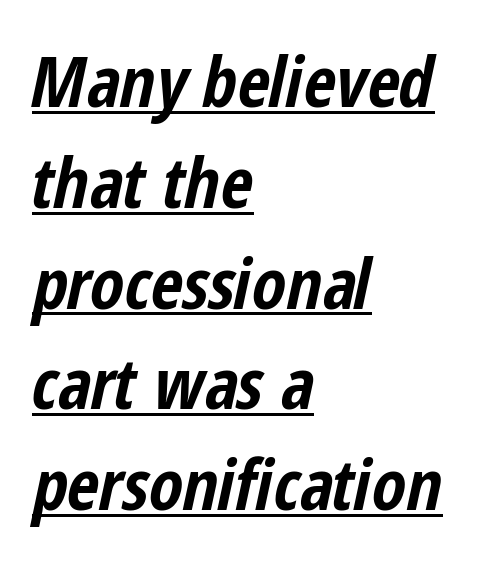
Q: Is the text bold? A: Yes.
Q: Is the text italic (slanted)? A: Yes, it leans right by about 12 degrees.
Q: Is the text underlined? A: Yes.
Q: How is the paragraph aligned? A: Left-aligned.
Q: Is the spacing between letters normal or unusually wide? A: Normal.
Q: Is the spacing between lines tight, normal or loose? A: Normal.
Q: Width (condensed, normal, or wide)? A: Condensed.
Q: Stroke contrast? A: Low.
Q: x-height? A: Medium.
Q: Monospaced? A: No.
